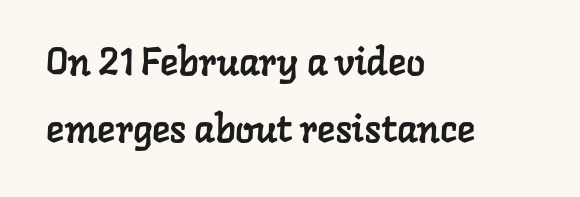
Underlining? Definitely not there. Typeset ragged right — the left edge is the straight one. Varying glyph widths throughout — classic text-font behaviour. Short note: letters normally spaced. Observe the serifs anchoring each vertical stroke in this sample.
